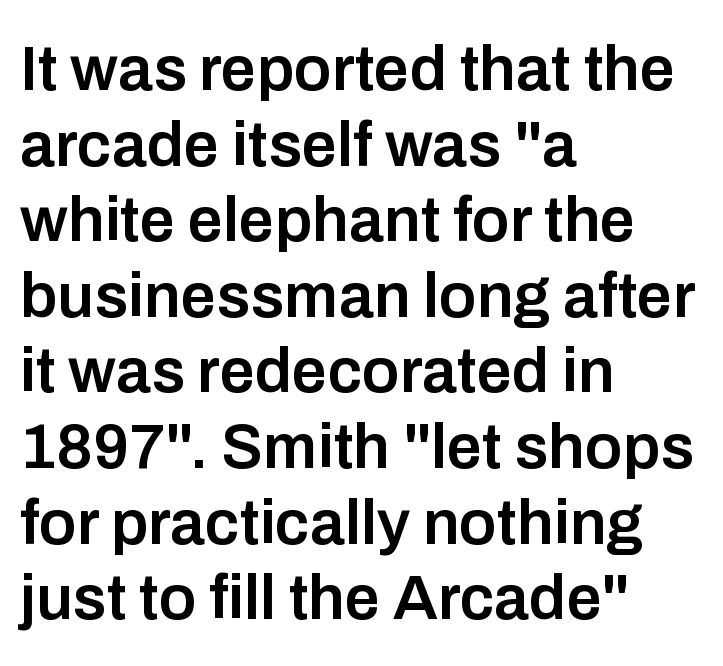
The image shows 63 px semibold sans-serif type, upright; set left-aligned, line spacing 1.2x, normal letter spacing, not underlined; low stroke contrast and a medium x-height.
